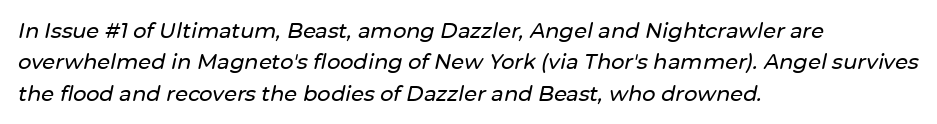
The image shows 21 px text type, italic (leaning right); set left-aligned, normal line spacing (1.5x), normal letter spacing, not underlined.
